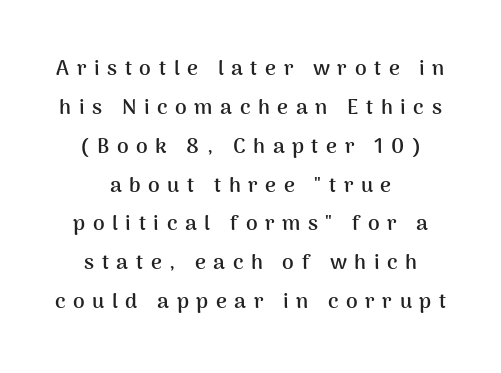
Q: Is the text bold? A: Yes.
Q: Is the text italic (slanted)? A: No, it is upright.
Q: Is the text underlined? A: No.
Q: How is the paragraph aligned? A: Centered.
Q: Is the spacing between letters normal or unusually wide? A: Unusually wide.
